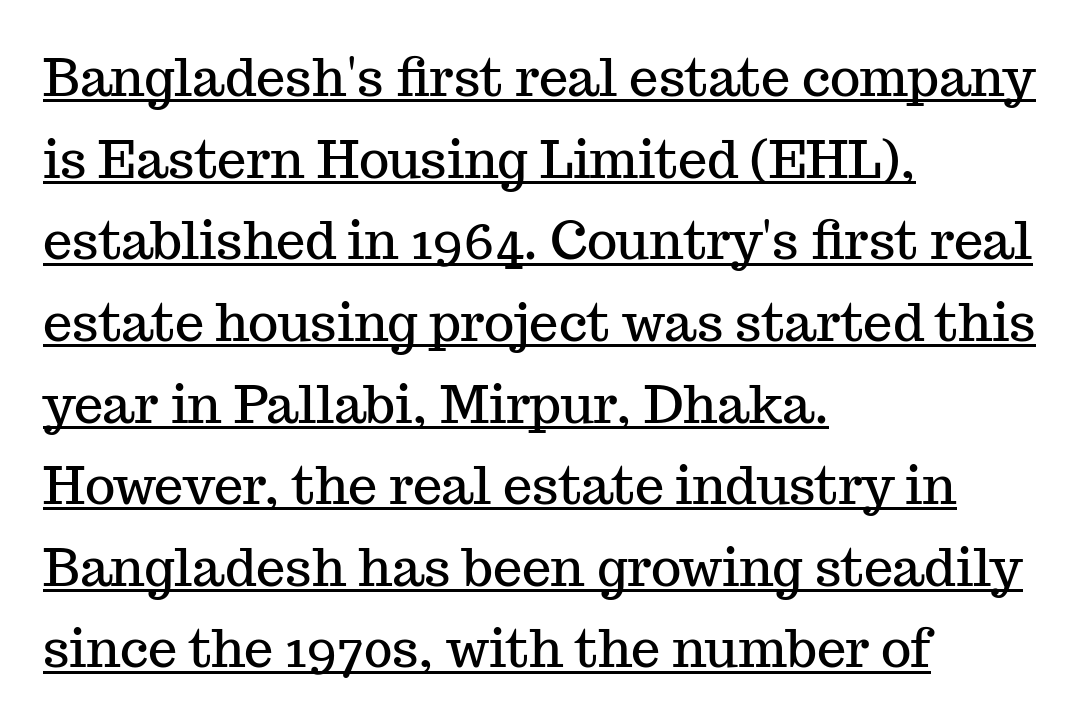
Q: Is the text italic (slanted)? A: No, it is upright.
Q: Is the typeface a serif or a sans-serif typeface? A: Serif.
Q: Is the text underlined? A: Yes.
Q: How is the paragraph aligned? A: Left-aligned.
Q: Is the spacing between letters normal or unusually wide? A: Normal.
Q: Is the spacing between lines tight, normal or loose? A: Normal.
Q: Width (condensed, normal, or wide)? A: Normal.
Q: Stroke contrast? A: Medium.
Q: x-height? A: Medium.
Q: Monospaced? A: No.
